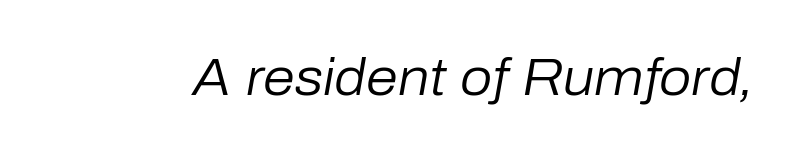
{"italic": "yes", "lean": "right", "slant_degrees": 10, "bold": "no", "weight": "regular", "width": "normal", "stroke_contrast": "low", "x_height": "medium", "monospaced": "no", "underline": "no", "letter_spacing": "normal", "letter_spacing_em": 0.0, "glyph_px": 51}
